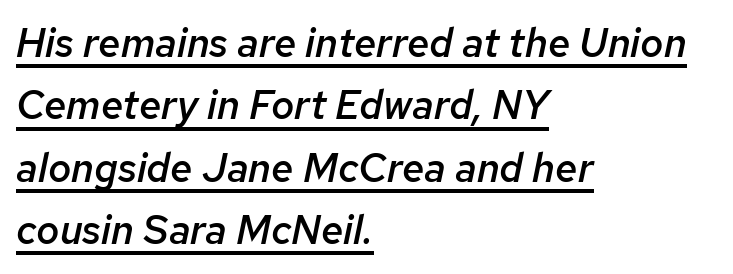
Each line of the rendering has a horizontal stroke beneath the glyphs. Visually the block forms a straight wall on the left and a jagged coastline on the right. Stems and bowls a touch heavier than normal — semibold. Spacing verdict: proportional, widths tailored to each character.
